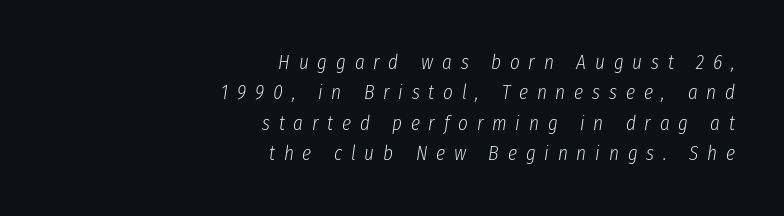
The image shows 21 px text type, italic (leaning right); set right-aligned, normal line spacing (1.45x), unusually wide letter spacing (+0.42 em), not underlined.
